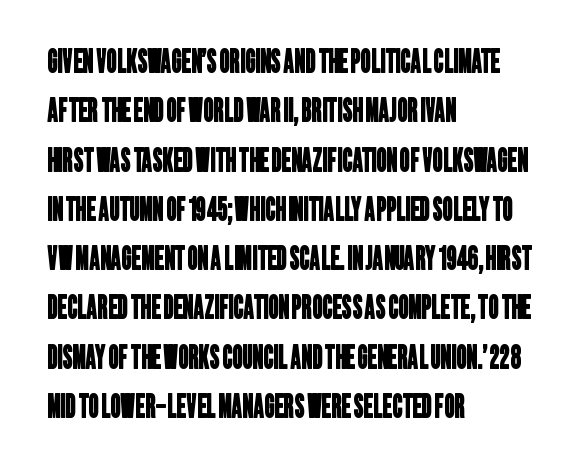
The passage shown is typed in a proportional face where columns would drift. To sum up the face: it is a sans, with no serifs. The foot of each line stays bare and open. Tracking value appears to be zero — textbook default spacing. The setting favours the left margin, as ordinary paragraphs usually do.
